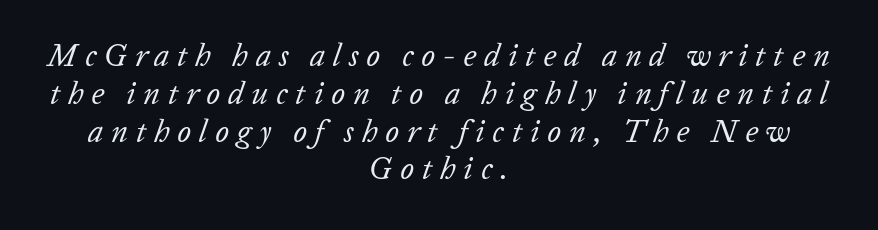
The strip under each line holds only bare page. Is the letter spacing exaggerated? Yes — the characters are pushed far apart. Layout note: lines centered. Proportional: the letters do not fall into vertical columns. Is the type heavy? It reads as light-to-regular instead. This sample uses an oblique cut, with every glyph tilted off the vertical.
